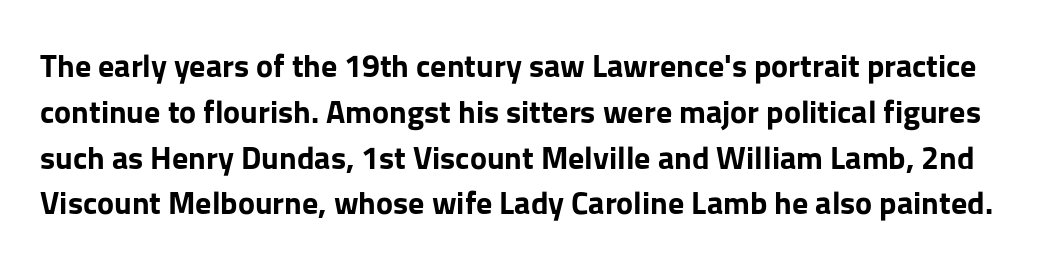
The image shows 32 px bold sans-serif type, upright; set normal line spacing (1.43x), normal letter spacing, not underlined; low stroke contrast and a medium x-height.
